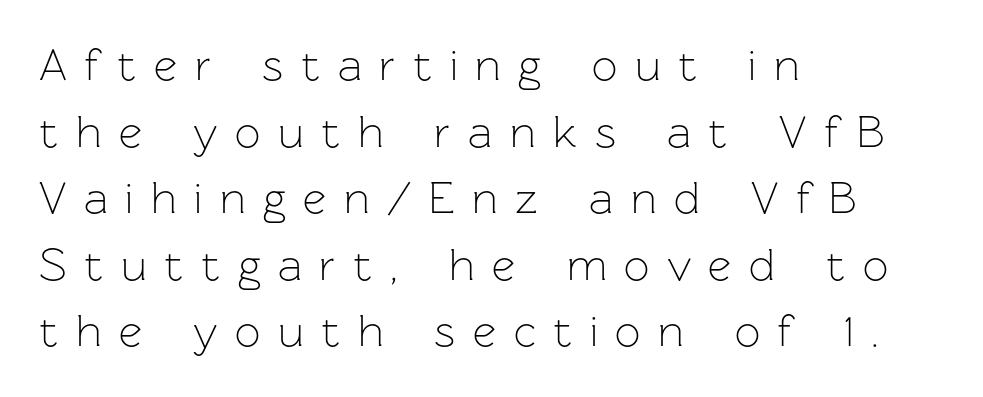
{"serif": "no", "italic": "no", "bold": "no", "weight": "light", "width": "normal", "stroke_contrast": "low", "x_height": "medium", "monospaced": "no", "underline": "no", "align": "left", "line_spacing": "normal", "line_spacing_ratio": 1.48, "letter_spacing": "wide", "letter_spacing_em": 0.39, "glyph_px": 45}
